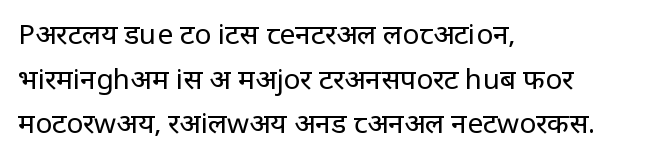
{"serif": "no", "italic": "no", "bold": "no", "weight": "regular", "width": "normal", "stroke_contrast": "low", "x_height": "large", "monospaced": "no", "underline": "no", "align": "left", "line_spacing": "normal", "line_spacing_ratio": 1.59, "letter_spacing": "normal", "letter_spacing_em": 0.0, "glyph_px": 28}
